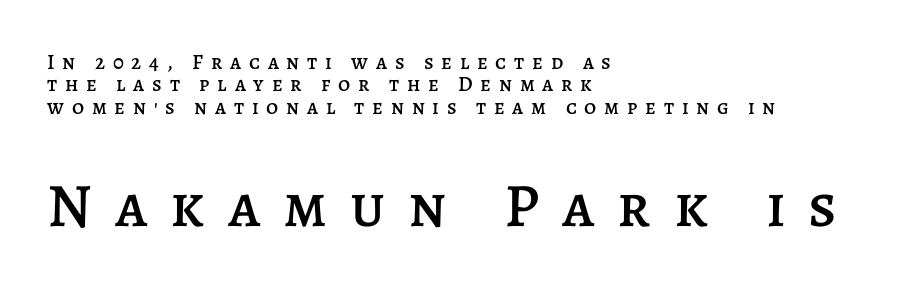
Q: Is the text italic (slanted)? A: No, it is upright.
Q: Is the text underlined? A: No.
Q: How is the paragraph aligned? A: Left-aligned.
Q: Is the spacing between letters normal or unusually wide? A: Unusually wide.
Q: Is the spacing between lines tight, normal or loose? A: Tight.
Q: Which block of text is set in a larger size, the first (top) or the second (bottom)? A: The second (bottom) one.
Q: Width (condensed, normal, or wide)? A: Normal.
Q: Stroke contrast? A: Low.
Q: x-height? A: Large.
Q: Monospaced? A: No.
